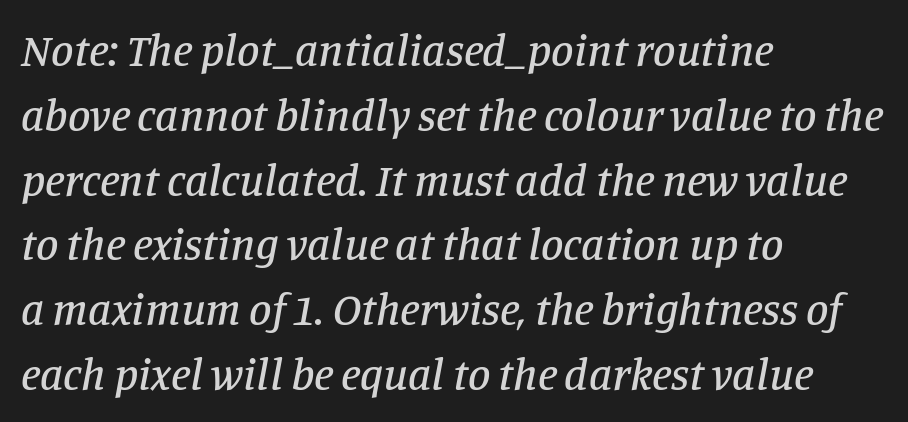
The image shows 45 px serif type, italic (leaning right); set left-aligned, normal line spacing (1.44x), normal letter spacing, not underlined; low stroke contrast and a large x-height.
